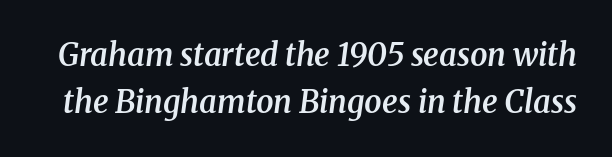
The foot of each line stays bare and open. Reading down the column, the eye jumps a familiar distance to each next line. I'd call this a serif setting — the letters wear small feet. Standard letterfit; no display-style spreading of the glyphs.
